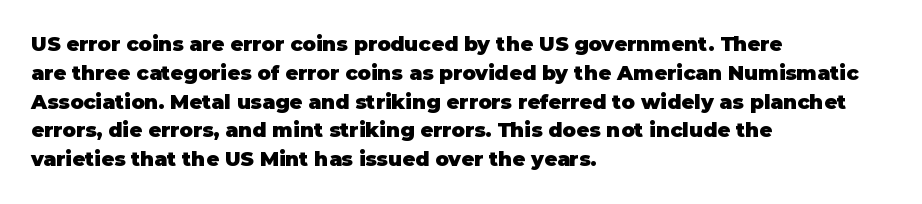
The image shows 20 px bold type, upright; set left-aligned, normal line spacing (1.44x), normal letter spacing, not underlined.
